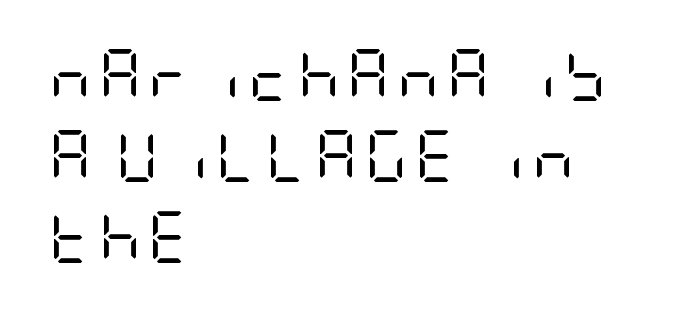
The image shows 52 px regular-weight, condensed sans-serif type, upright; set left-aligned, normal line spacing (1.56x), not underlined; low stroke contrast and a large x-height.
